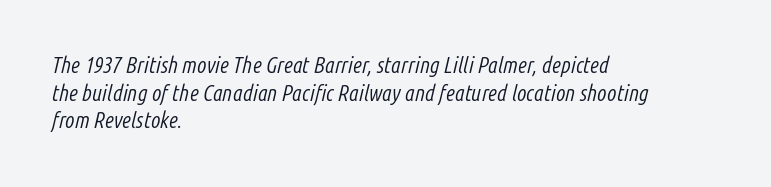
Q: Is the text bold? A: No.
Q: Is the text italic (slanted)? A: Yes, it leans right by about 14 degrees.
Q: Is the text underlined? A: No.
Q: How is the paragraph aligned? A: Left-aligned.
Q: Is the spacing between letters normal or unusually wide? A: Normal.
Q: Is the spacing between lines tight, normal or loose? A: Normal.
